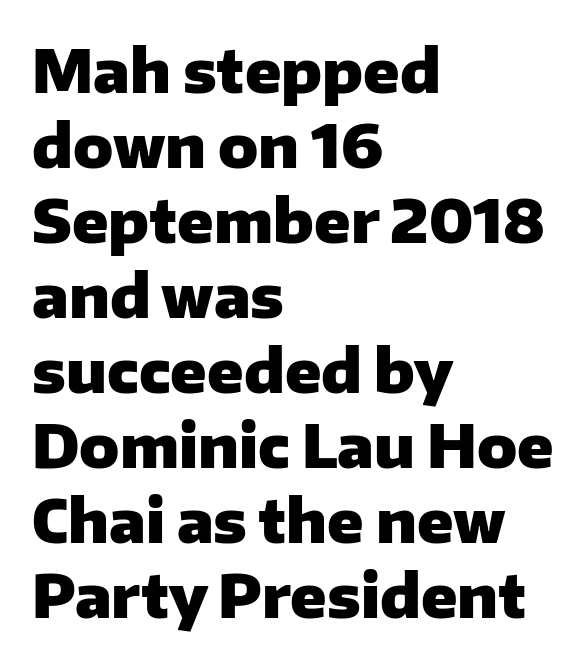
{"serif": "no", "italic": "no", "bold": "yes", "weight": "heavy", "width": "normal", "stroke_contrast": "low", "x_height": "medium", "monospaced": "no", "underline": "no", "align": "left", "line_spacing": "normal", "line_spacing_ratio": 1.27, "letter_spacing": "normal", "letter_spacing_em": 0.0, "glyph_px": 59}
